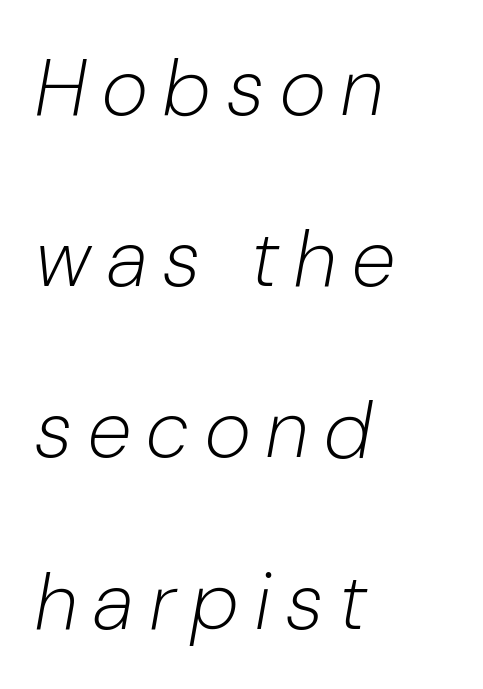
The setting favours the left margin, as ordinary paragraphs usually do. Underline: absent. Think of a printed novel: that variable character pitch is what you see here. Is the letter spacing exaggerated? Yes — the characters are pushed far apart.
